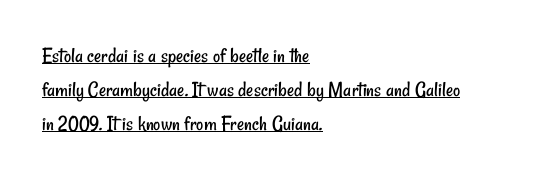
{"bold": "no", "underline": "yes", "align": "left", "line_spacing": "normal", "line_spacing_ratio": 1.54, "letter_spacing": "normal", "letter_spacing_em": 0.0, "glyph_px": 22}
